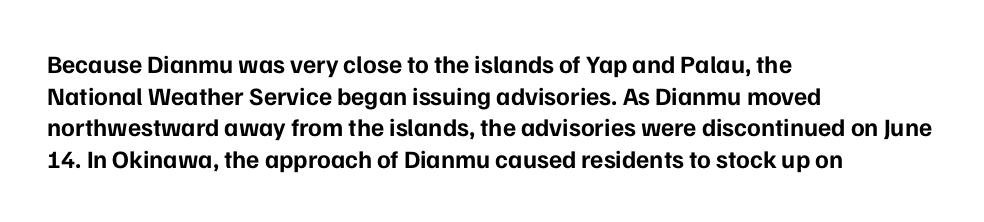
The image shows 25 px bold type, upright; set left-aligned, normal line spacing (1.27x), normal letter spacing, not underlined.
